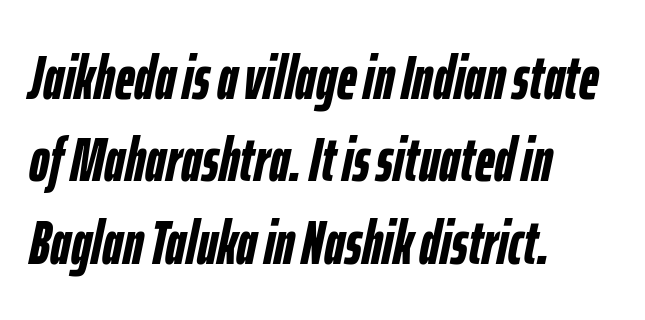
The image shows 61 px semibold, condensed type, italic (leaning right); set left-aligned, normal line spacing (1.35x), normal letter spacing, not underlined; low stroke contrast and a medium x-height.
